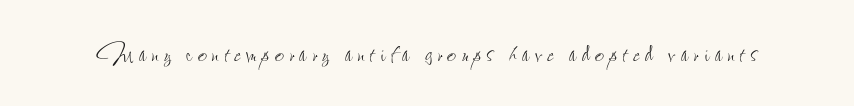
The image shows 32 px thin, condensed type; set not underlined; low stroke contrast and a small x-height.
